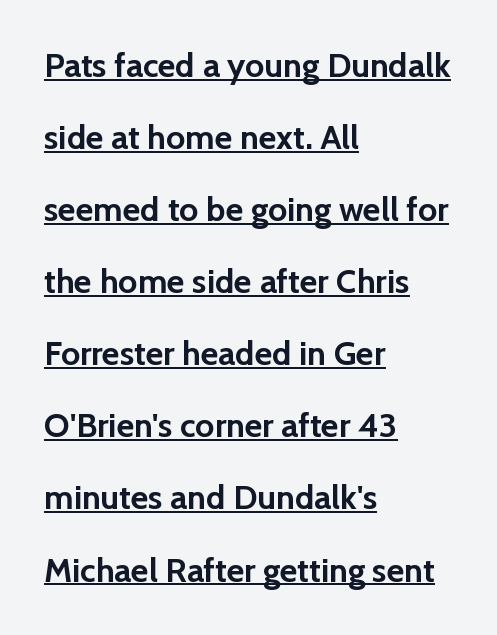
Q: Is the text bold? A: Yes.
Q: Is the text italic (slanted)? A: No, it is upright.
Q: Is the typeface a serif or a sans-serif typeface? A: Sans-serif.
Q: Is the text underlined? A: Yes.
Q: How is the paragraph aligned? A: Left-aligned.
Q: Is the spacing between letters normal or unusually wide? A: Normal.
Q: Is the spacing between lines tight, normal or loose? A: Loose.
Q: Width (condensed, normal, or wide)? A: Normal.
Q: Stroke contrast? A: Low.
Q: x-height? A: Medium.
Q: Monospaced? A: No.
